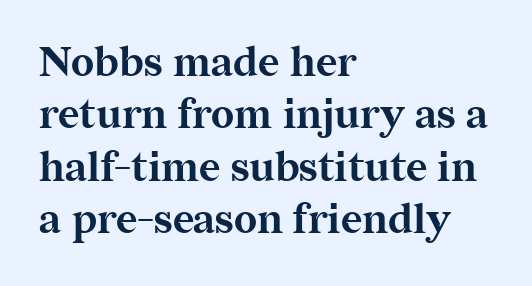
The image shows 41 px bold serif type, upright; set left-aligned, normal line spacing (1.28x), normal letter spacing, not underlined; medium stroke contrast and a medium x-height.
